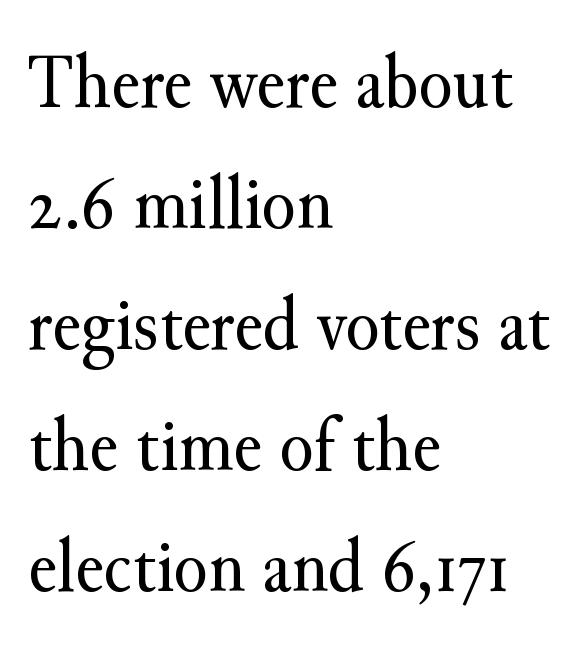
Q: Is the text bold? A: No.
Q: Is the text italic (slanted)? A: No, it is upright.
Q: Is the typeface a serif or a sans-serif typeface? A: Serif.
Q: Is the text underlined? A: No.
Q: How is the paragraph aligned? A: Left-aligned.
Q: Is the spacing between letters normal or unusually wide? A: Normal.
Q: Is the spacing between lines tight, normal or loose? A: Normal.
Q: Width (condensed, normal, or wide)? A: Normal.
Q: Stroke contrast? A: Medium.
Q: x-height? A: Small.
Q: Monospaced? A: No.
